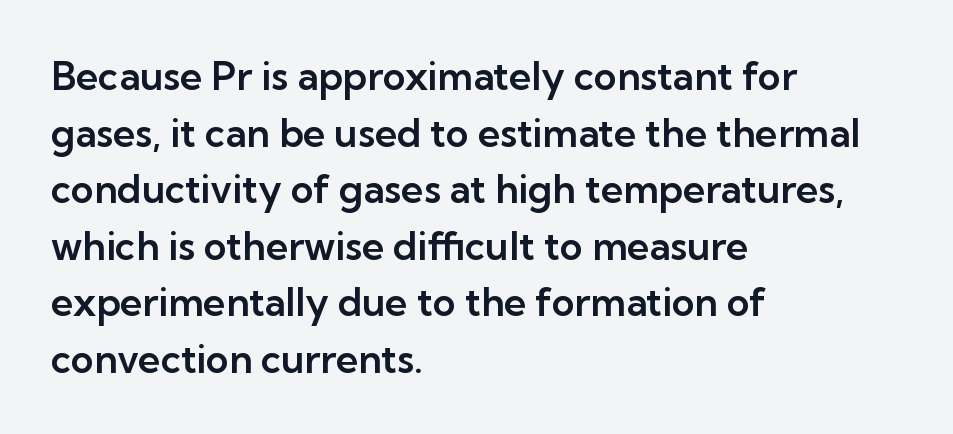
The glyphs are unaccompanied by any horizontal stroke below them. The tracking reads as untouched default to a designer's eye. Is this a sans? Yes — the strokes have no serifs. Think of a printed novel: that variable character pitch is what you see here. The typesetter chose a ragged-right arrangement here.
